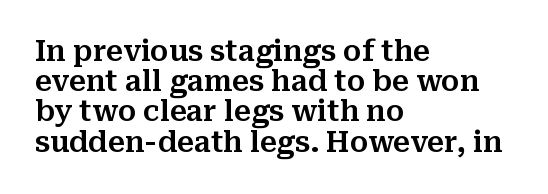
{"serif": "yes", "italic": "no", "width": "normal", "stroke_contrast": "medium", "x_height": "medium", "monospaced": "no", "underline": "no", "align": "left", "line_spacing": "tight", "line_spacing_ratio": 1.08, "letter_spacing": "normal", "letter_spacing_em": 0.0, "glyph_px": 28}
